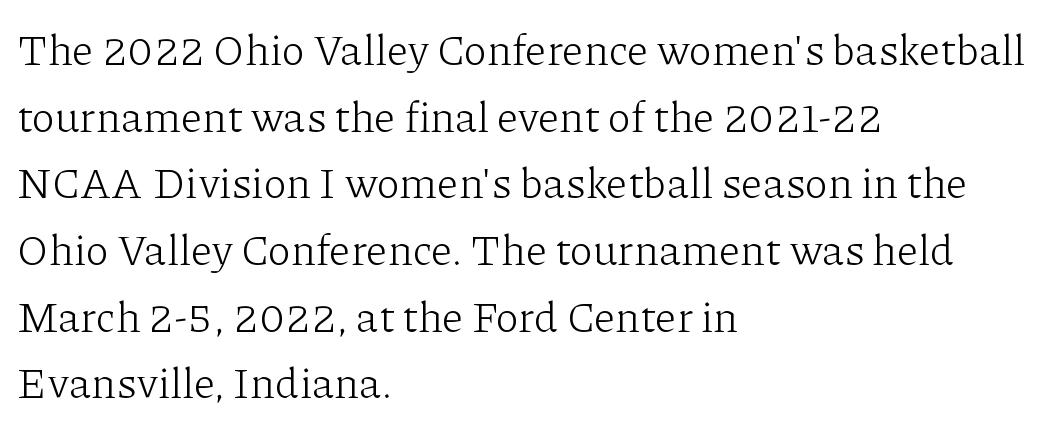
{"serif": "yes", "italic": "no", "bold": "no", "weight": "light", "width": "normal", "stroke_contrast": "low", "x_height": "medium", "monospaced": "no", "underline": "no", "align": "left", "line_spacing": "normal", "line_spacing_ratio": 1.55, "letter_spacing": "normal", "letter_spacing_em": 0.0, "glyph_px": 43}
